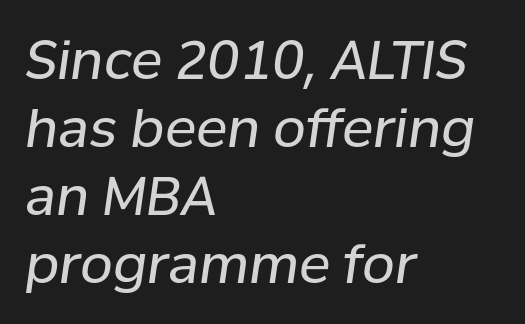
The image shows 53 px regular-weight type, italic (leaning right); set left-aligned, normal line spacing (1.28x), normal letter spacing, not underlined; low stroke contrast and a medium x-height.
